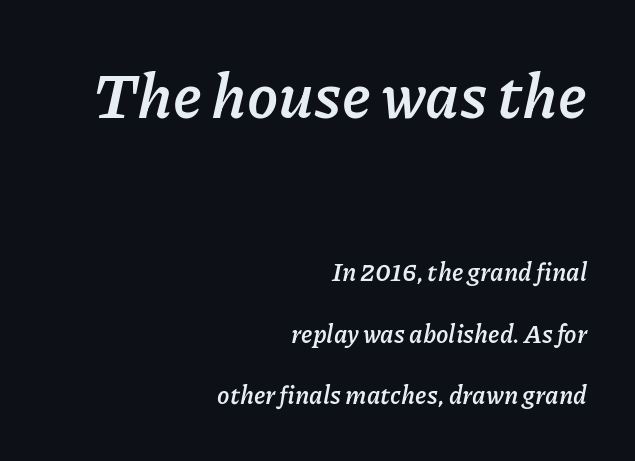
{"italic": "yes", "lean": "right", "slant_degrees": 11, "bold": "yes", "weight": "semibold", "width": "normal", "stroke_contrast": "low", "x_height": "medium", "monospaced": "no", "underline": "no", "align": "right", "line_spacing": "loose", "line_spacing_ratio": 2.46, "letter_spacing": "normal", "letter_spacing_em": 0.0, "larger_block": "first", "size_ratio": 2.52, "glyph_px": 63}
